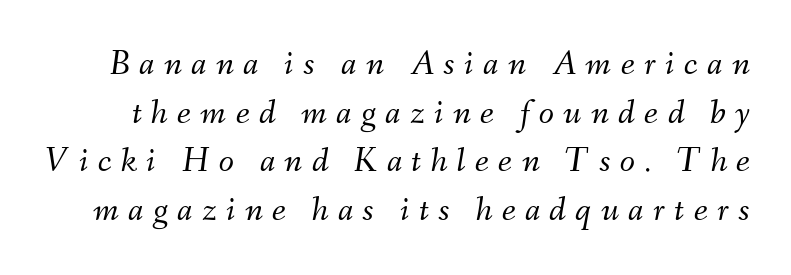
Q: Is the text bold? A: No.
Q: Is the text italic (slanted)? A: Yes, it leans right by about 9 degrees.
Q: Is the text underlined? A: No.
Q: Is the spacing between letters normal or unusually wide? A: Unusually wide.
Q: Is the spacing between lines tight, normal or loose? A: Normal.
Q: Width (condensed, normal, or wide)? A: Normal.
Q: Stroke contrast? A: Medium.
Q: x-height? A: Small.
Q: Monospaced? A: No.
